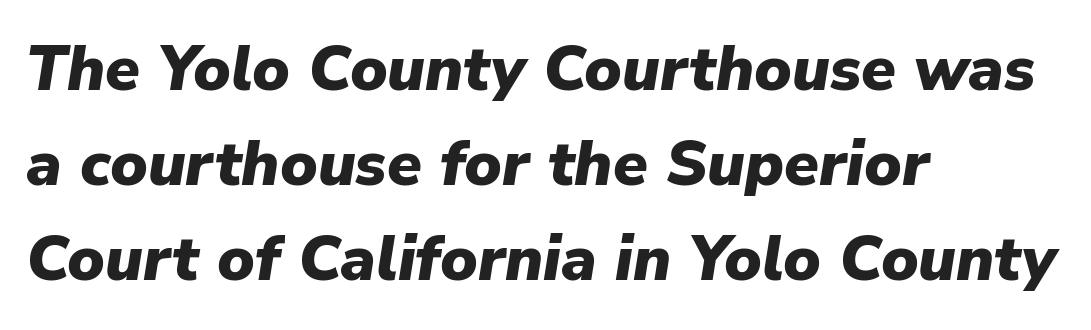
{"italic": "yes", "lean": "right", "slant_degrees": 9, "bold": "yes", "weight": "heavy", "width": "normal", "stroke_contrast": "low", "x_height": "medium", "monospaced": "no", "underline": "no", "align": "left", "line_spacing": "normal", "line_spacing_ratio": 1.51, "letter_spacing": "normal", "letter_spacing_em": 0.0, "glyph_px": 63}
